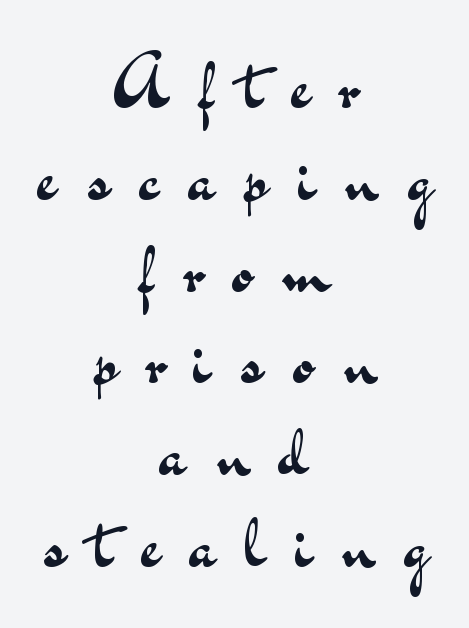
This is sans-serif lettering, the kind often seen on screens and signage. The letters look calm and open, with moderate or lighter stems. Descender tails drop into unmarked territory.
